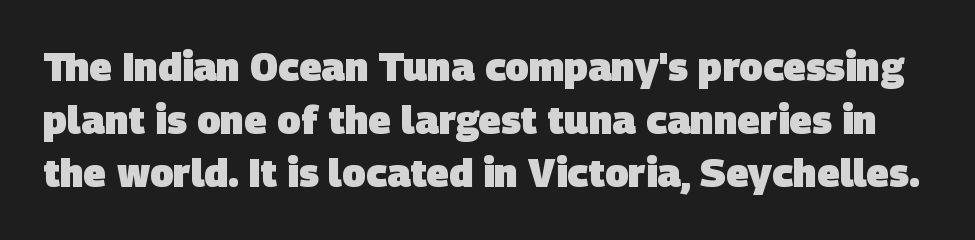
The image shows 39 px heavy sans-serif type; set normal line spacing (1.36x), normal letter spacing, not underlined; low stroke contrast and a large x-height.
